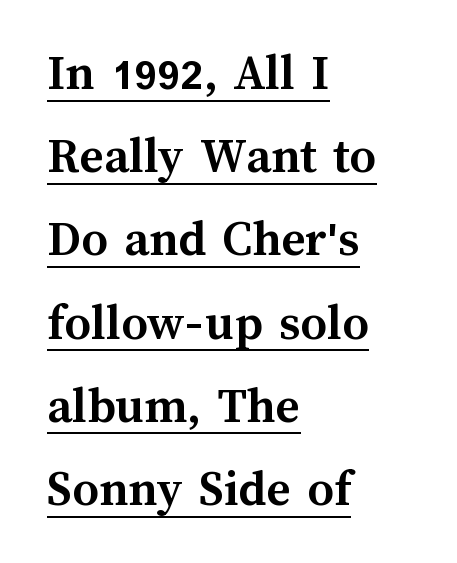
Q: Is the text bold? A: Yes.
Q: Is the text italic (slanted)? A: No, it is upright.
Q: Is the text underlined? A: Yes.
Q: How is the paragraph aligned? A: Left-aligned.
Q: Is the spacing between letters normal or unusually wide? A: Normal.
Q: Is the spacing between lines tight, normal or loose? A: Normal.
Q: Width (condensed, normal, or wide)? A: Normal.
Q: Stroke contrast? A: Medium.
Q: x-height? A: Medium.
Q: Monospaced? A: No.
